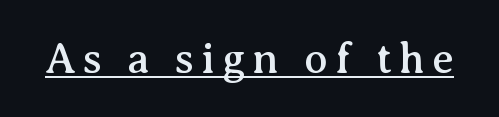
The image shows 43 px serif type, upright; set underlined; medium stroke contrast and a medium x-height.
